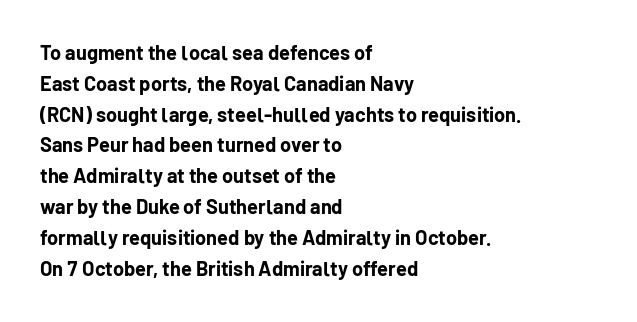
A student would call this left alignment; a typographer would say flush left, rag right. Any mark beneath the type? The region is blank. A dark, heavy texture on the line: the type is bold. The leading is moderate, giving the passage an even texture. The gaps between neighbouring characters are ordinary and unremarkable. The axis of the letterforms is exactly vertical.
